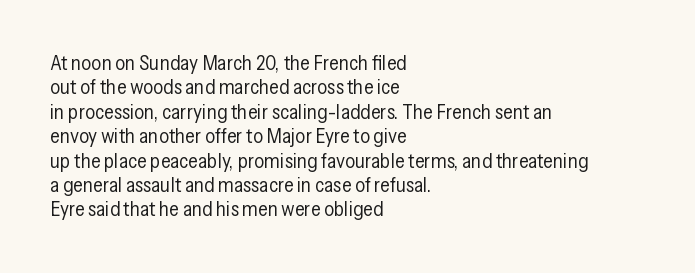
The image shows 20 px text type, upright; set left-aligned, line spacing 1.22x, normal letter spacing, not underlined.
